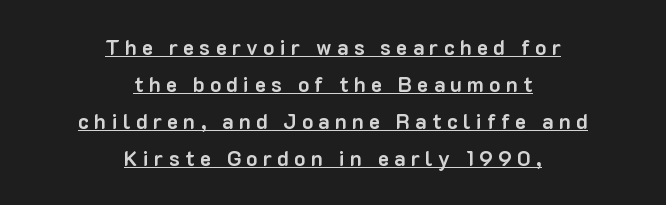
{"italic": "no", "bold": "yes", "underline": "yes", "align": "center", "line_spacing_ratio": 1.76, "letter_spacing": "wide", "letter_spacing_em": 0.25, "glyph_px": 21}
